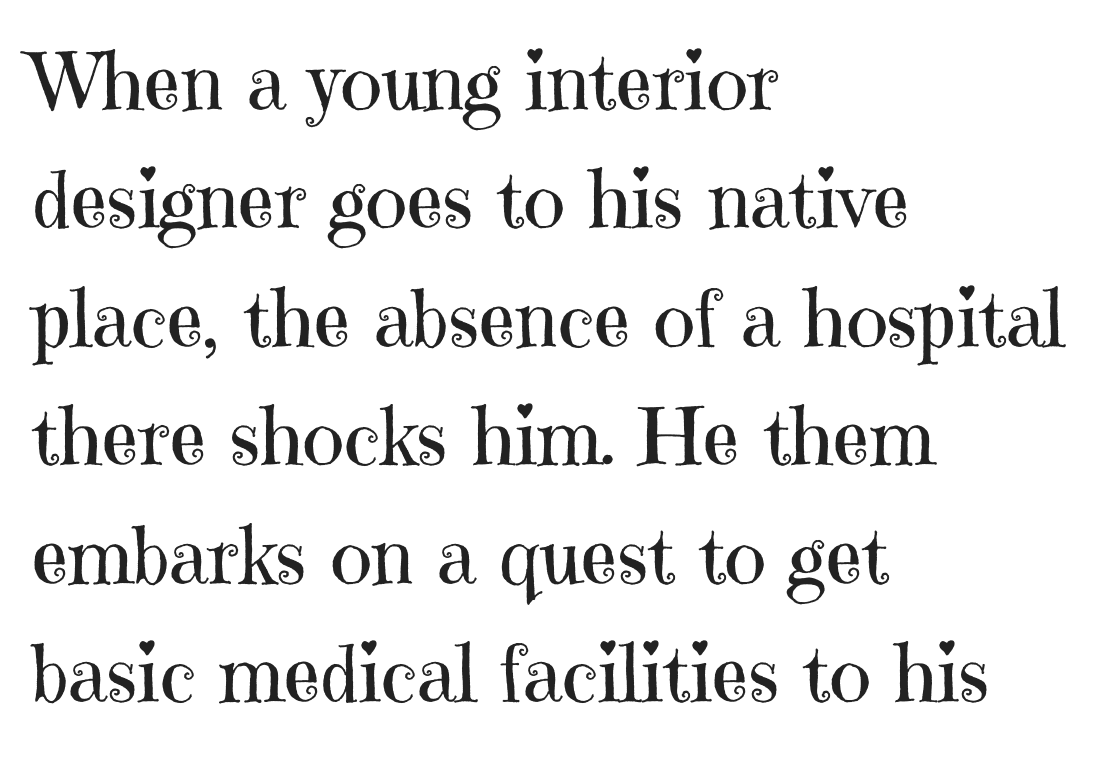
{"serif": "yes", "italic": "no", "bold": "no", "weight": "regular", "width": "normal", "stroke_contrast": "high", "x_height": "medium", "monospaced": "no", "underline": "no", "align": "left", "line_spacing": "normal", "line_spacing_ratio": 1.5, "letter_spacing": "normal", "letter_spacing_em": 0.0, "glyph_px": 79}
